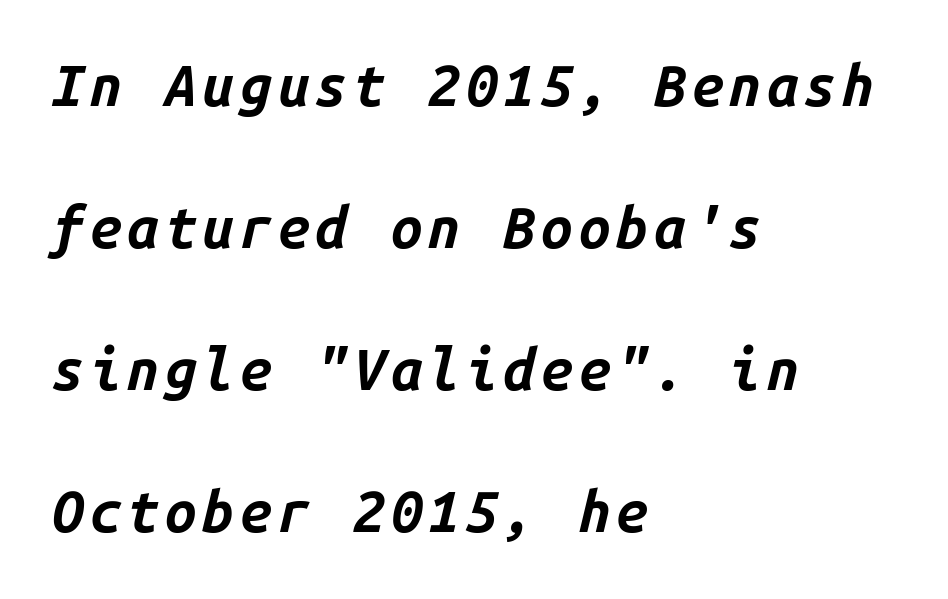
The image shows 57 px bold type, italic (leaning right), monospaced; set left-aligned, loose line spacing (2.49x), not underlined; low stroke contrast and a medium x-height.
